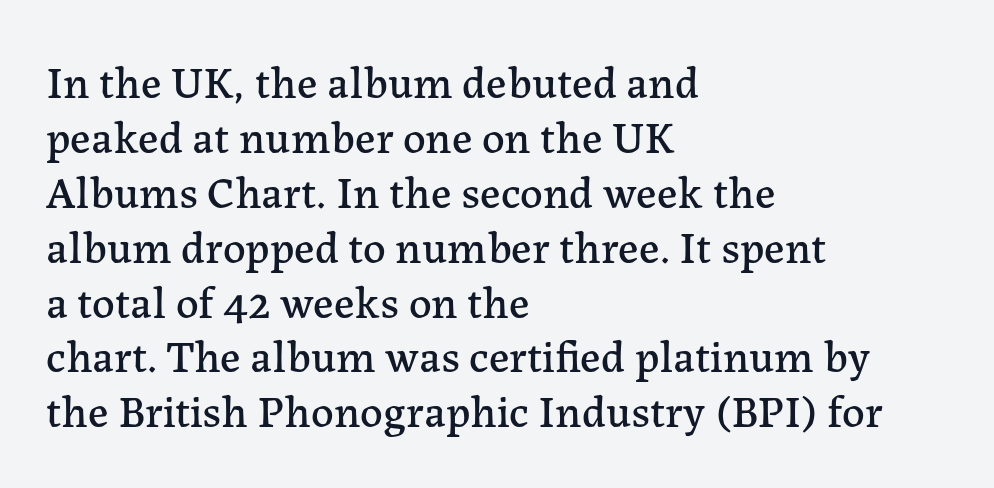
{"serif": "yes", "italic": "no", "width": "normal", "stroke_contrast": "low", "x_height": "medium", "monospaced": "no", "underline": "no", "align": "left", "line_spacing_ratio": 1.22, "letter_spacing": "normal", "letter_spacing_em": 0.0, "glyph_px": 45}
